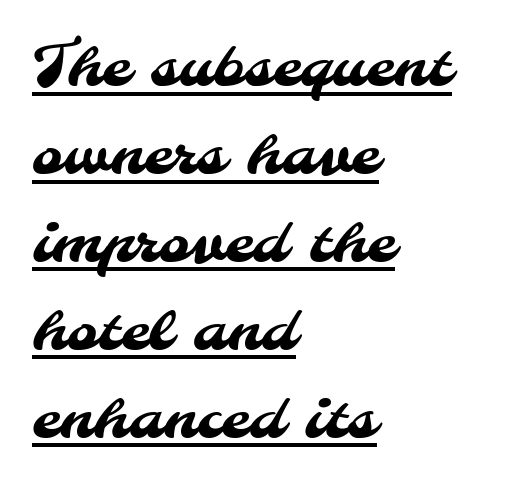
The image shows 59 px sans-serif type; set left-aligned, normal line spacing (1.49x), normal letter spacing, underlined; medium stroke contrast and a small x-height.
